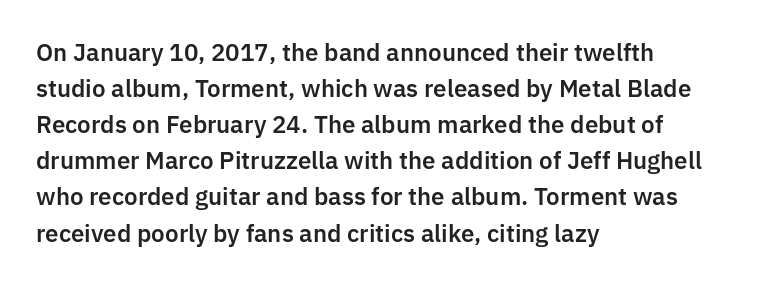
{"italic": "no", "underline": "no", "align": "left", "line_spacing": "normal", "line_spacing_ratio": 1.57, "letter_spacing": "normal", "letter_spacing_em": 0.0, "glyph_px": 23}
